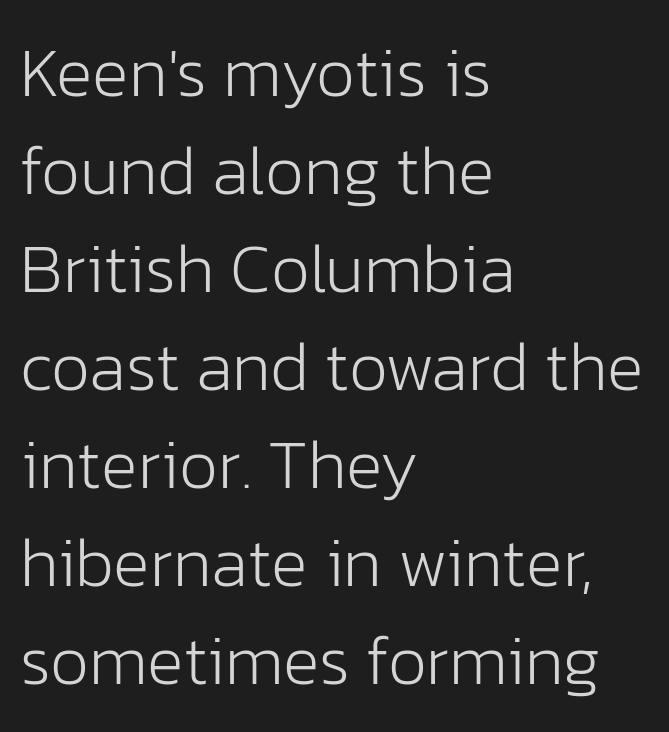
Vertically, the passage feels balanced, rows spaced as you'd expect. The compositor pushed each line to the left boundary. Type without underlining. The strokes carry an ordinary text weight at most. Is there any slant? The stems are plumb.
